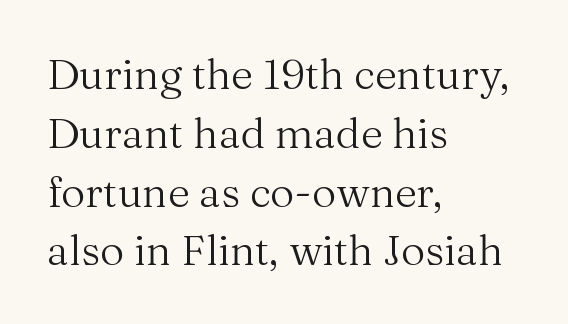
The image shows 42 px regular-weight serif type, upright; set left-aligned, normal line spacing (1.4x), normal letter spacing, not underlined; medium stroke contrast and a medium x-height.
